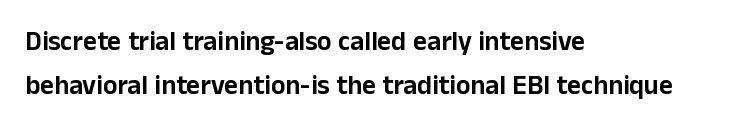
The image shows 27 px text type, upright; set left-aligned, normal line spacing (1.64x), normal letter spacing, not underlined.
